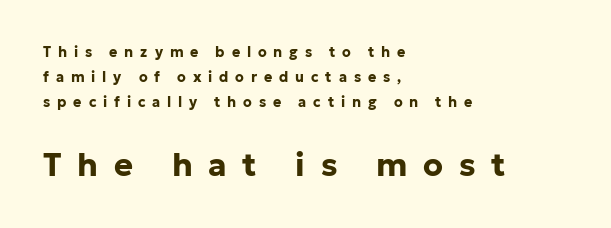
Q: Is the text bold? A: Yes.
Q: Is the text italic (slanted)? A: No, it is upright.
Q: Is the typeface a serif or a sans-serif typeface? A: Sans-serif.
Q: Is the text underlined? A: No.
Q: How is the paragraph aligned? A: Left-aligned.
Q: Is the spacing between letters normal or unusually wide? A: Unusually wide.
Q: Which block of text is set in a larger size, the first (top) or the second (bottom)? A: The second (bottom) one.
Q: Width (condensed, normal, or wide)? A: Normal.
Q: Stroke contrast? A: Low.
Q: x-height? A: Medium.
Q: Monospaced? A: No.
